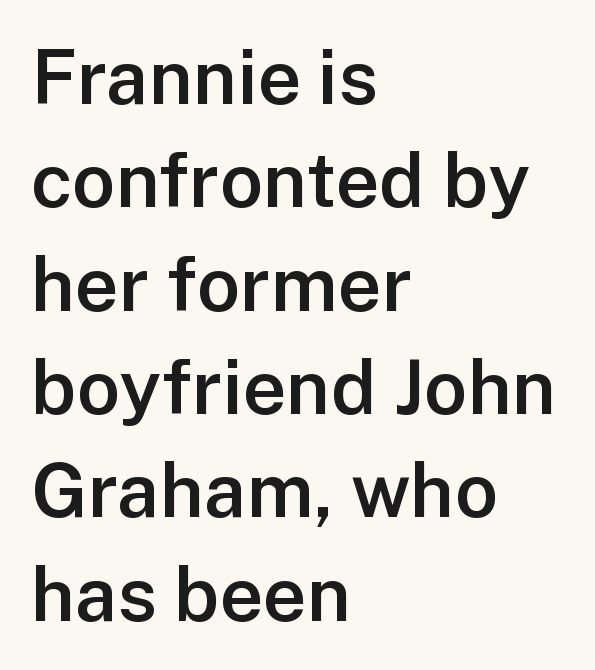
{"serif": "no", "italic": "no", "bold": "semi", "weight": "semibold", "width": "normal", "stroke_contrast": "low", "x_height": "medium", "monospaced": "no", "underline": "no", "align": "left", "line_spacing": "normal", "line_spacing_ratio": 1.36, "letter_spacing": "normal", "letter_spacing_em": 0.0, "glyph_px": 76}
